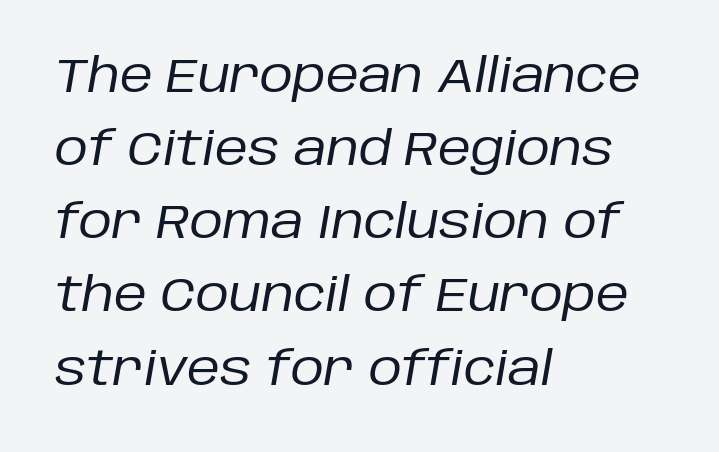
{"italic": "yes", "lean": "right", "slant_degrees": 10, "bold": "no", "weight": "regular", "width": "normal", "stroke_contrast": "low", "x_height": "large", "monospaced": "no", "underline": "no", "align": "left", "line_spacing": "normal", "line_spacing_ratio": 1.59, "letter_spacing": "normal", "letter_spacing_em": 0.0, "glyph_px": 46}
